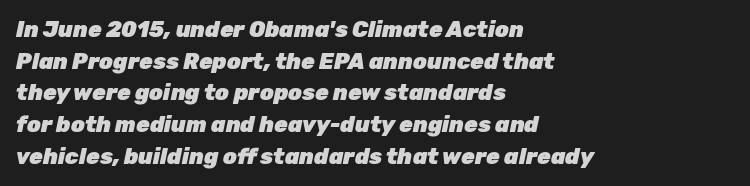
Q: Is the text bold? A: Yes.
Q: Is the text italic (slanted)? A: Yes, it leans right by about 12 degrees.
Q: Is the text underlined? A: No.
Q: How is the paragraph aligned? A: Left-aligned.
Q: Is the spacing between letters normal or unusually wide? A: Normal.
Q: Is the spacing between lines tight, normal or loose? A: Normal.
